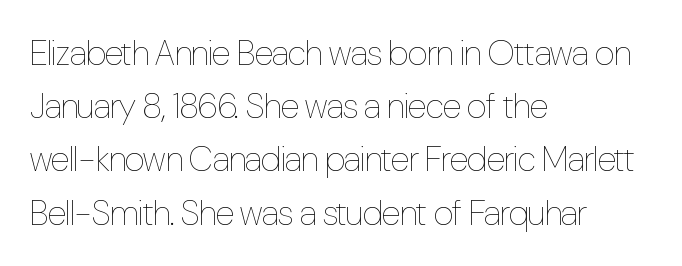
{"italic": "no", "bold": "no", "weight": "thin", "width": "condensed", "stroke_contrast": "low", "x_height": "medium", "monospaced": "no", "underline": "no", "align": "left", "line_spacing": "normal", "line_spacing_ratio": 1.52, "letter_spacing": "normal", "letter_spacing_em": 0.0, "glyph_px": 35}
